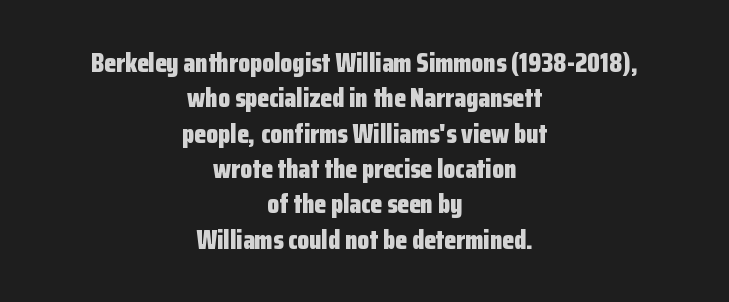
Q: Is the text bold? A: Yes.
Q: Is the text italic (slanted)? A: No, it is upright.
Q: Is the text underlined? A: No.
Q: How is the paragraph aligned? A: Centered.
Q: Is the spacing between letters normal or unusually wide? A: Normal.
Q: Is the spacing between lines tight, normal or loose? A: Normal.
